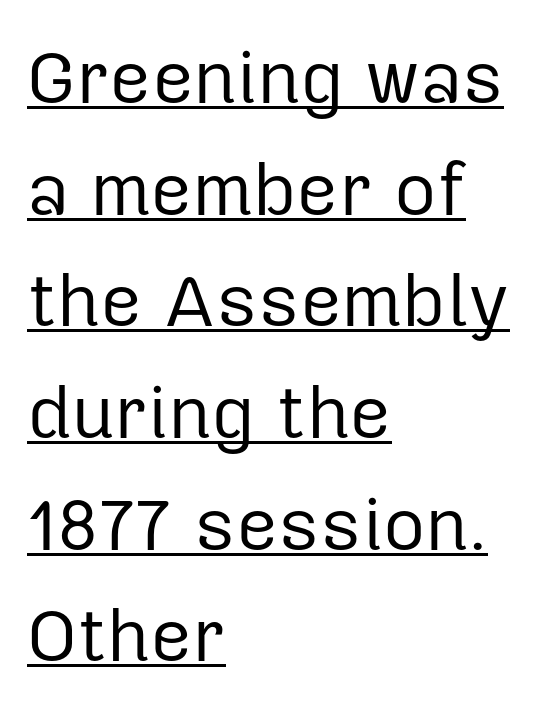
The image shows 73 px regular-weight sans-serif type, upright; set left-aligned, normal line spacing (1.53x), normal letter spacing, underlined; low stroke contrast and a medium x-height.
